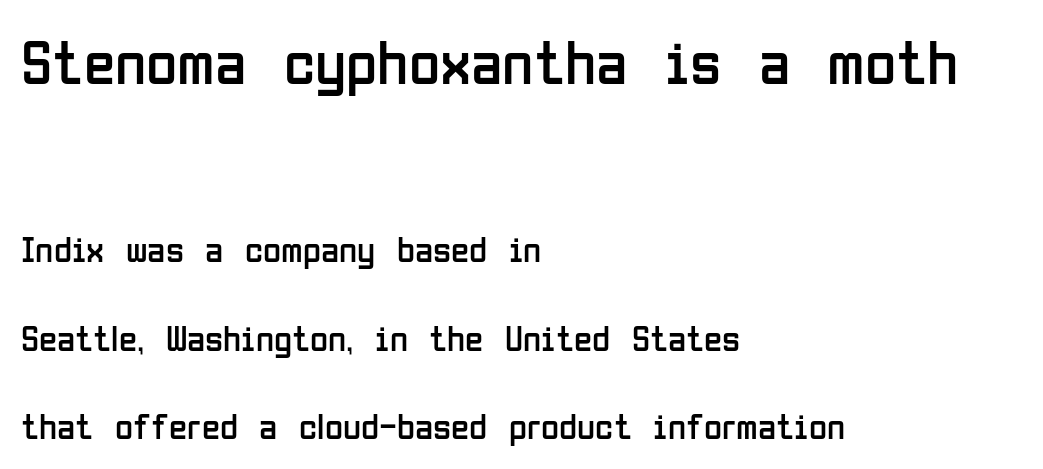
Q: Is the text bold? A: No.
Q: Is the text italic (slanted)? A: No, it is upright.
Q: Is the typeface a serif or a sans-serif typeface? A: Sans-serif.
Q: Is the text underlined? A: No.
Q: How is the paragraph aligned? A: Left-aligned.
Q: Is the spacing between letters normal or unusually wide? A: Normal.
Q: Is the spacing between lines tight, normal or loose? A: Loose.
Q: Which block of text is set in a larger size, the first (top) or the second (bottom)? A: The first (top) one.
Q: Width (condensed, normal, or wide)? A: Condensed.
Q: Stroke contrast? A: Low.
Q: x-height? A: Medium.
Q: Monospaced? A: No.
